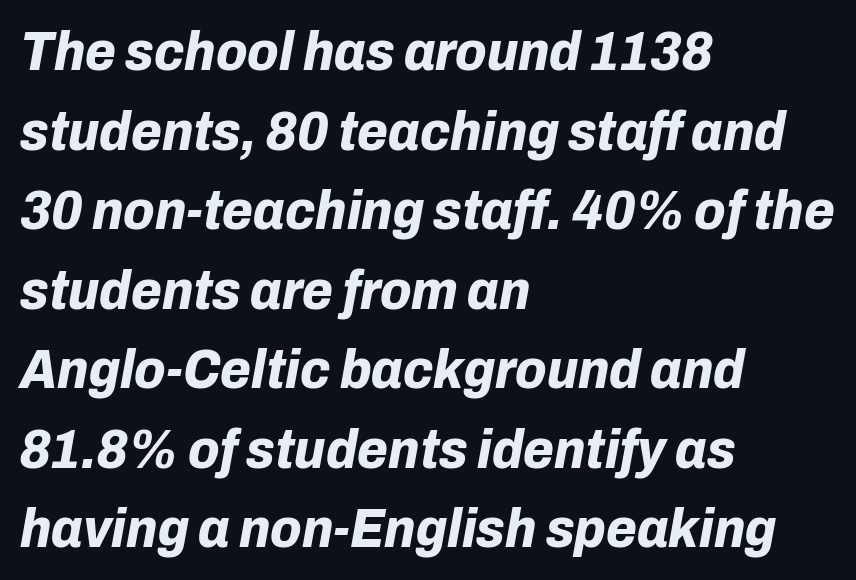
Check under the words: just untouched page. The passage shown has conventional tracking throughout. How would I describe the line gaps? Plain and ordinary. Heavy-handed strokes throughout: this text is bold. Italic? Definitely — the glyphs are oblique. All the whitespace from short lines collects on the right.
